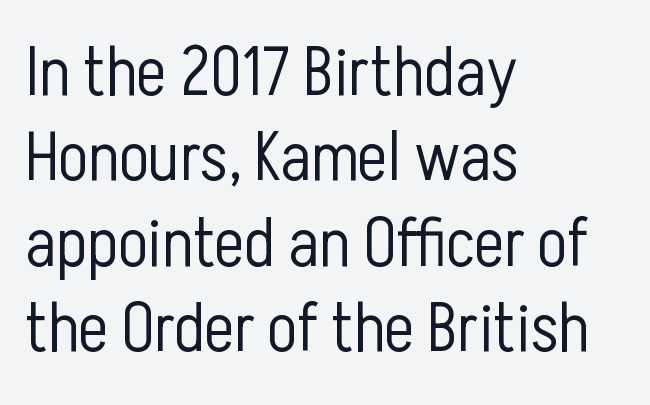
{"serif": "no", "italic": "no", "bold": "no", "weight": "light", "width": "condensed", "stroke_contrast": "low", "x_height": "medium", "monospaced": "no", "underline": "no", "align": "left", "line_spacing_ratio": 1.22, "letter_spacing": "normal", "letter_spacing_em": 0.0, "glyph_px": 70}
